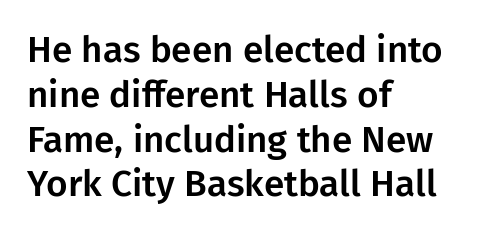
{"serif": "no", "italic": "no", "width": "normal", "stroke_contrast": "low", "x_height": "medium", "monospaced": "no", "underline": "no", "align": "left", "line_spacing_ratio": 1.21, "letter_spacing": "normal", "letter_spacing_em": 0.0, "glyph_px": 37}
